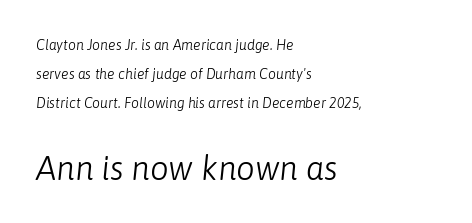
Q: Is the text bold? A: No.
Q: Is the text italic (slanted)? A: Yes, it leans right by about 6 degrees.
Q: Is the text underlined? A: No.
Q: How is the paragraph aligned? A: Left-aligned.
Q: Is the spacing between letters normal or unusually wide? A: Normal.
Q: Is the spacing between lines tight, normal or loose? A: Loose.
Q: Which block of text is set in a larger size, the first (top) or the second (bottom)? A: The second (bottom) one.
Q: Width (condensed, normal, or wide)? A: Normal.
Q: Stroke contrast? A: Low.
Q: x-height? A: Medium.
Q: Monospaced? A: No.
